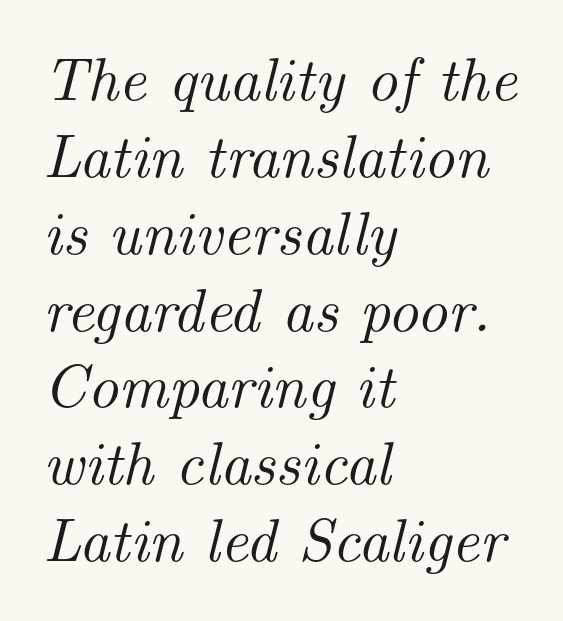
The image shows 61 px serif type, italic (leaning right); set left-aligned, normal line spacing (1.26x), normal letter spacing, not underlined; medium stroke contrast and a small x-height.
